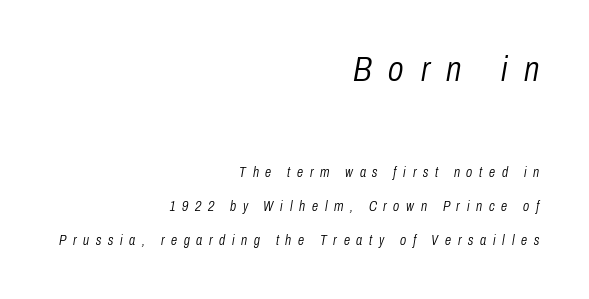
The image shows 35 px light, condensed type, italic (leaning right); set right-aligned, loose line spacing (2.45x), unusually wide letter spacing (+0.48 em), not underlined; the first (top) block is 2.5x larger; low stroke contrast and a medium x-height.
